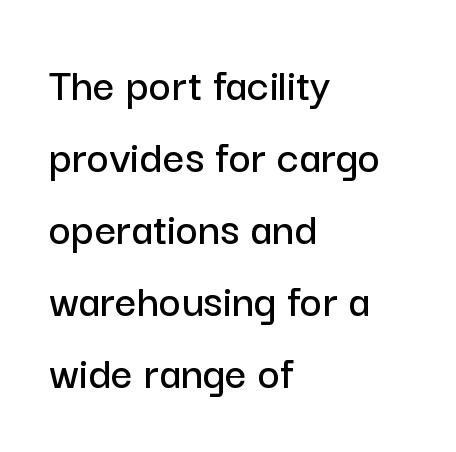
The image shows 48 px sans-serif type, upright; set left-aligned, normal line spacing (1.5x), normal letter spacing, not underlined; low stroke contrast and a medium x-height.
